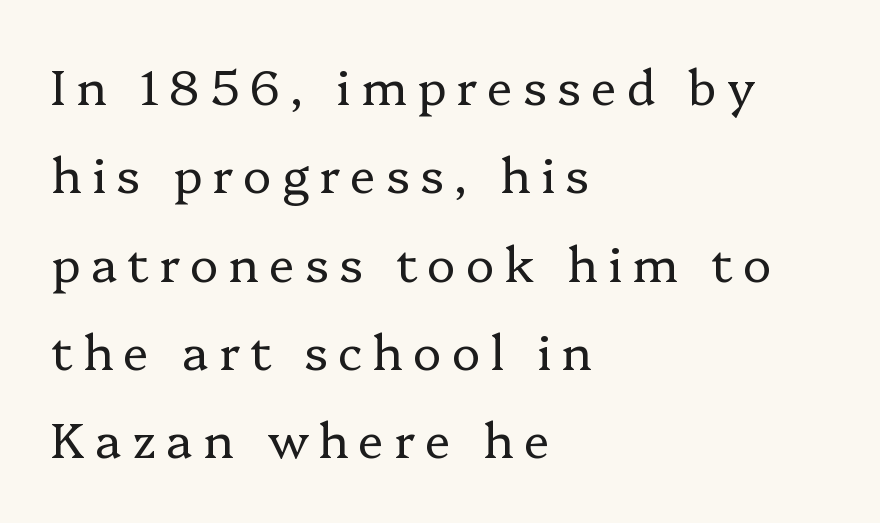
The image shows 48 px regular-weight serif type, upright; set left-aligned, line spacing 1.84x, unusually wide letter spacing (+0.21 em), not underlined; low stroke contrast and a medium x-height.
